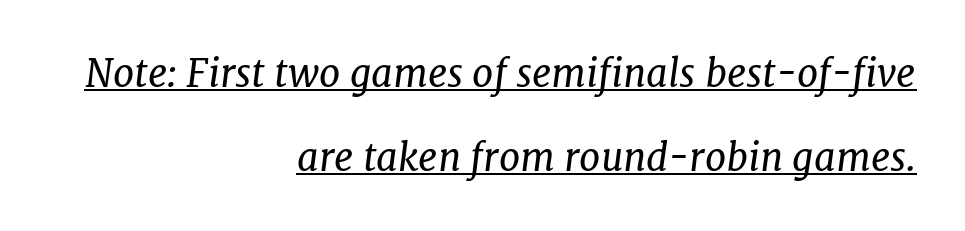
Q: Is the text bold? A: No.
Q: Is the text italic (slanted)? A: Yes, it leans right by about 7 degrees.
Q: Is the typeface a serif or a sans-serif typeface? A: Serif.
Q: Is the text underlined? A: Yes.
Q: How is the paragraph aligned? A: Right-aligned.
Q: Is the spacing between letters normal or unusually wide? A: Normal.
Q: Is the spacing between lines tight, normal or loose? A: Loose.
Q: Width (condensed, normal, or wide)? A: Normal.
Q: Stroke contrast? A: Low.
Q: x-height? A: Medium.
Q: Monospaced? A: No.
